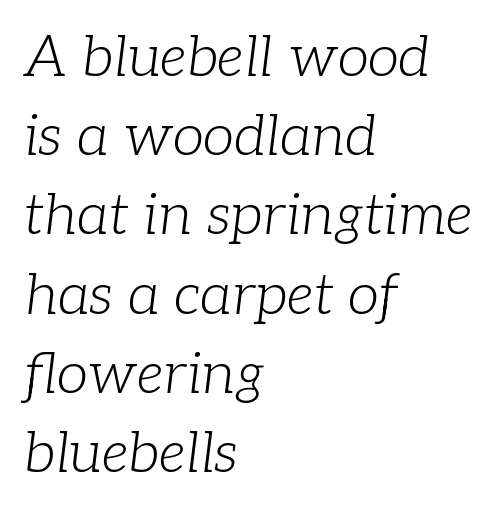
Q: Is the text bold? A: No.
Q: Is the text italic (slanted)? A: Yes, it leans right by about 7 degrees.
Q: Is the typeface a serif or a sans-serif typeface? A: Serif.
Q: Is the text underlined? A: No.
Q: How is the paragraph aligned? A: Left-aligned.
Q: Is the spacing between letters normal or unusually wide? A: Normal.
Q: Is the spacing between lines tight, normal or loose? A: Normal.
Q: Width (condensed, normal, or wide)? A: Normal.
Q: Stroke contrast? A: Low.
Q: x-height? A: Medium.
Q: Monospaced? A: No.
